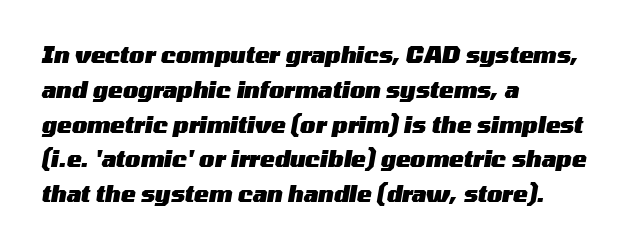
The image shows 22 px bold type, italic (leaning right); set left-aligned, normal line spacing (1.58x), normal letter spacing, not underlined.
